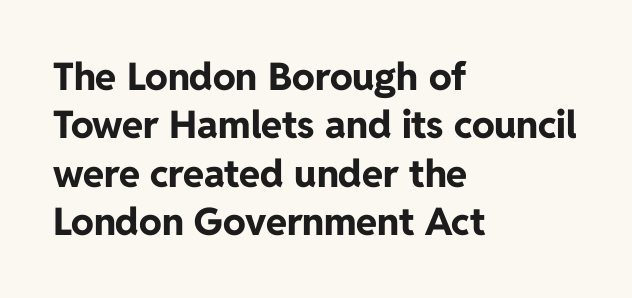
{"serif": "no", "italic": "no", "bold": "yes", "weight": "bold", "width": "normal", "stroke_contrast": "low", "x_height": "medium", "monospaced": "no", "underline": "no", "align": "left", "line_spacing": "normal", "line_spacing_ratio": 1.27, "letter_spacing": "normal", "letter_spacing_em": 0.0, "glyph_px": 38}
